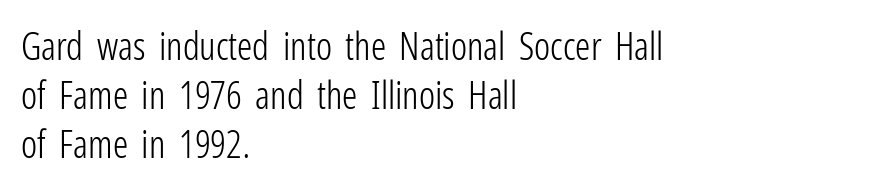
{"serif": "no", "italic": "no", "bold": "no", "weight": "light", "width": "condensed", "stroke_contrast": "low", "x_height": "medium", "monospaced": "no", "underline": "no", "align": "left", "line_spacing": "normal", "line_spacing_ratio": 1.29, "letter_spacing": "normal", "letter_spacing_em": 0.0, "glyph_px": 38}
